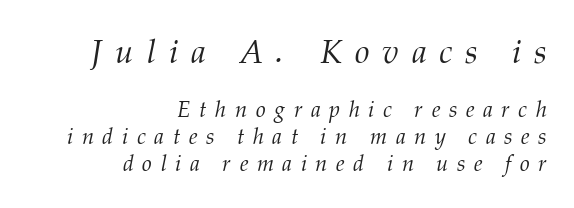
The image shows 33 px light serif type, italic (leaning right); set right-aligned, line spacing 1.21x, unusually wide letter spacing (+0.39 em), not underlined; the first (top) block is 1.5x larger; medium stroke contrast and a medium x-height.
